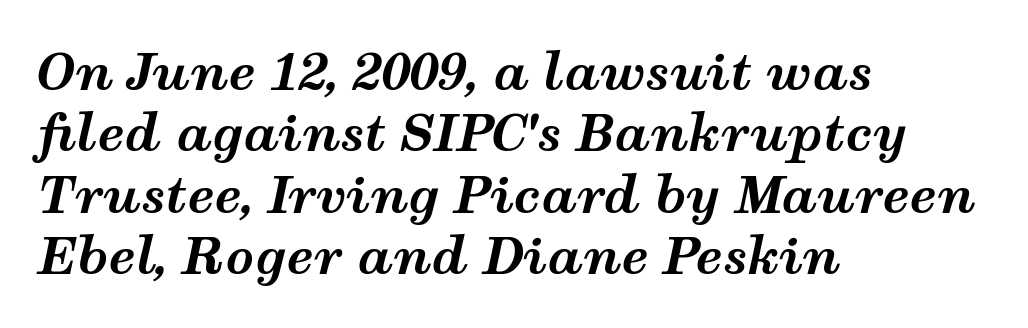
The image shows 50 px bold, wide type, italic (leaning right); set left-aligned, line spacing 1.23x, normal letter spacing, not underlined; medium stroke contrast and a medium x-height.
